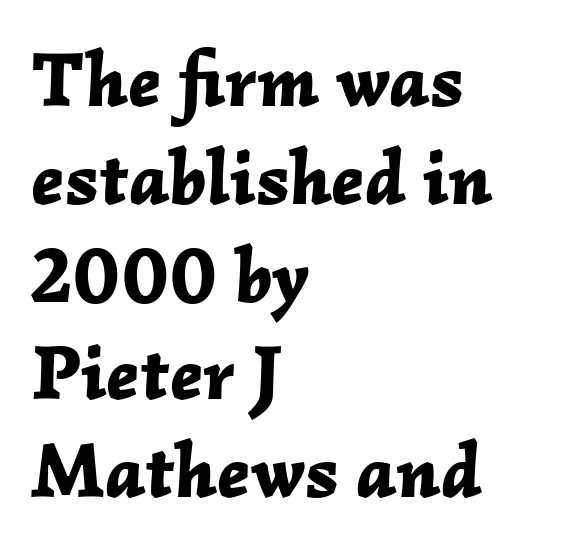
Q: Is the text bold? A: Yes.
Q: Is the text italic (slanted)? A: Yes, it leans right by about 2 degrees.
Q: Is the text underlined? A: No.
Q: How is the paragraph aligned? A: Left-aligned.
Q: Is the spacing between letters normal or unusually wide? A: Normal.
Q: Is the spacing between lines tight, normal or loose? A: Normal.
Q: Width (condensed, normal, or wide)? A: Normal.
Q: Stroke contrast? A: Low.
Q: x-height? A: Medium.
Q: Monospaced? A: No.
